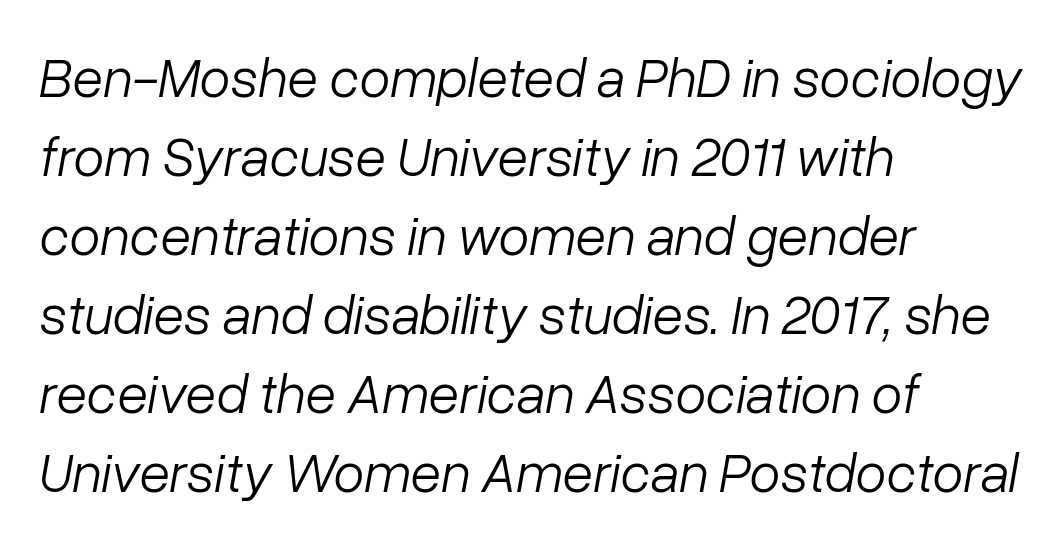
Compared with a typical body face, this is equally light or lighter still. These lines are set flush left with a ragged right edge. The rows are spaced the way most documents space them. Proportional: the letters do not fall into vertical columns. You could call the tracking neutral — neither tight nor loose.
